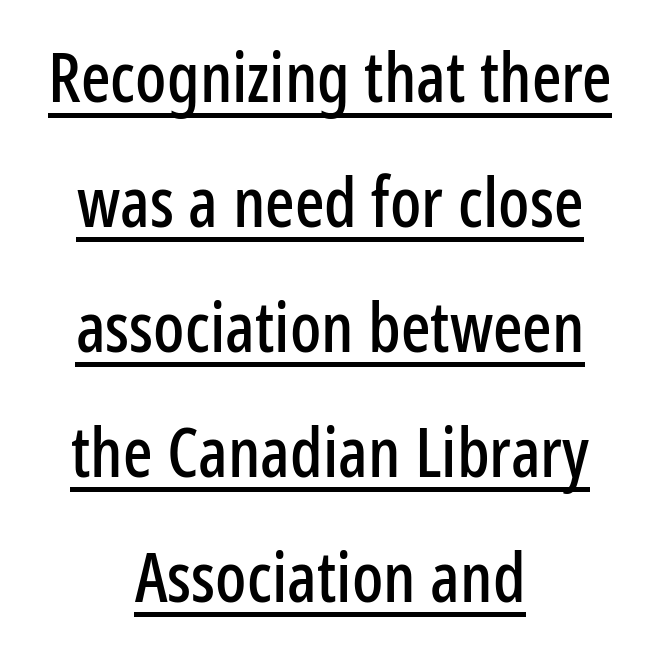
Beneath each row of characters lies a ruled line. Here the designer chose a conventional face with non-uniform glyph widths. Is the block centered? Yes — each line is placed symmetrically about the middle. How are the letters spaced? Ordinarily, with no added tracking. Italic? Not at all — the glyphs are vertical.
